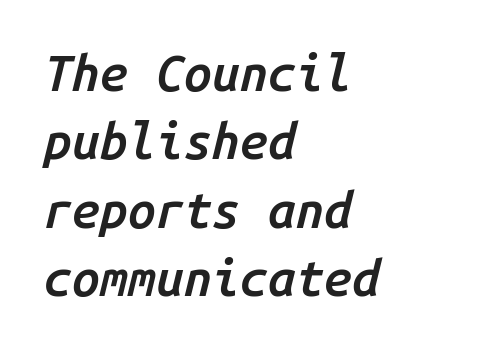
{"italic": "yes", "lean": "right", "slant_degrees": 14, "bold": "semi", "weight": "semibold", "width": "normal", "stroke_contrast": "low", "x_height": "medium", "monospaced": "yes", "underline": "no", "align": "left", "line_spacing": "normal", "line_spacing_ratio": 1.37, "letter_spacing": "normal", "letter_spacing_em": 0.0, "glyph_px": 50}
